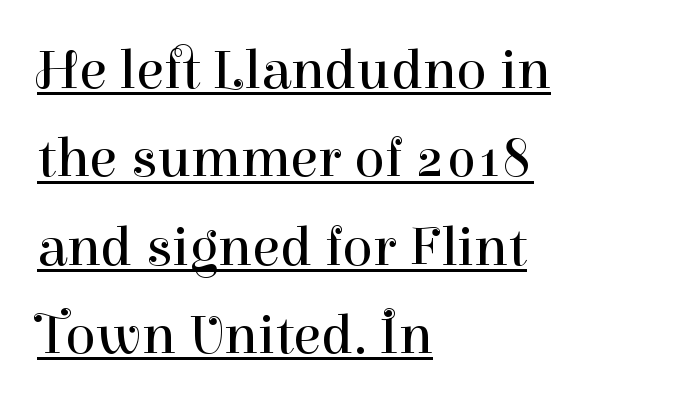
The image shows 57 px regular-weight serif type, upright; set left-aligned, normal line spacing (1.55x), normal letter spacing, underlined; high stroke contrast and a medium x-height.
